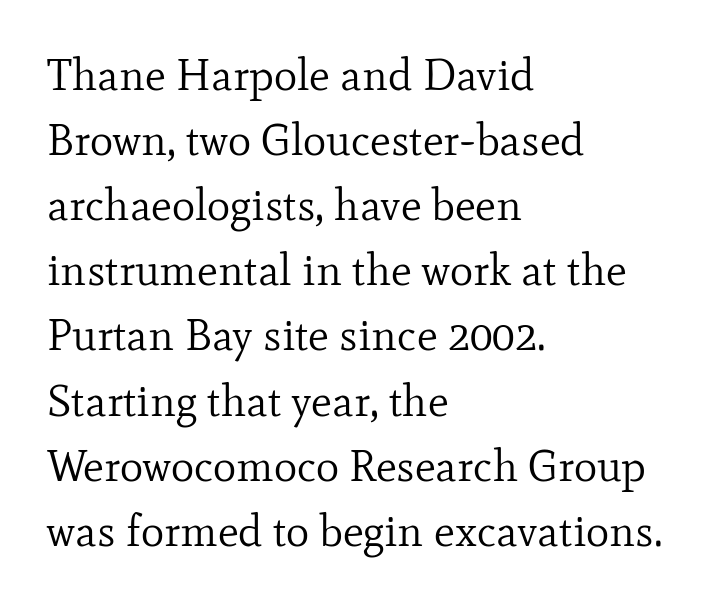
You could call the tracking neutral — neither tight nor loose. Bold? No — there's no thickening of the strokes. The paragraph shown leans on its left margin. Classification — serif. Decoration check: the copy has no underline.
